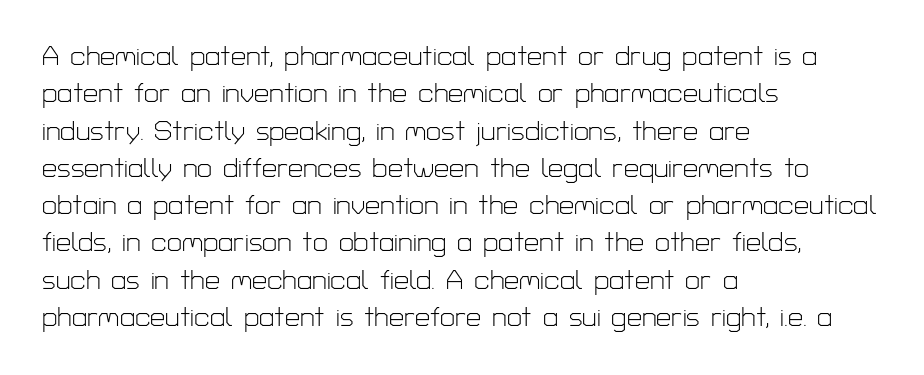
Interline gaps are of average width in this sample. Inter-character spacing is left at the font's built-in metrics. If you drew a line through each stem, it would be perfectly vertical. Words float on clear page, feet unadorned. Each line starts at the same left margin while the right side varies.
